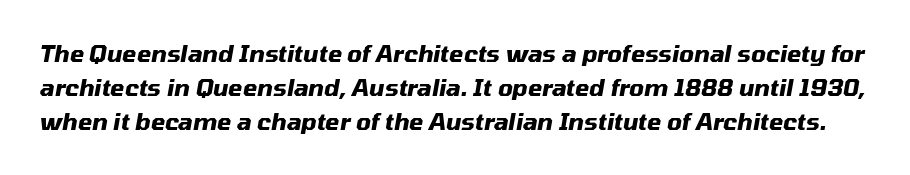
The image shows 23 px bold type, italic (leaning right); set normal line spacing (1.48x), normal letter spacing, not underlined.
